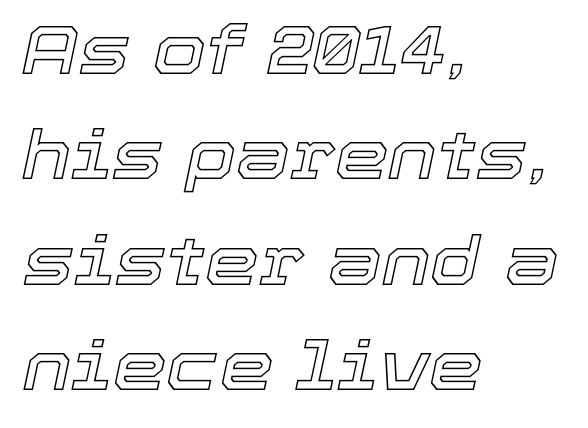
{"italic": "yes", "lean": "right", "slant_degrees": 12, "width": "normal", "x_height": "medium", "monospaced": "no", "underline": "no", "align": "left", "line_spacing": "normal", "line_spacing_ratio": 1.55, "letter_spacing": "normal", "letter_spacing_em": 0.0, "glyph_px": 68}
